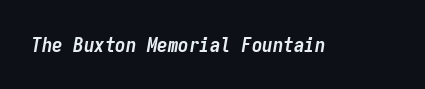
{"italic": "yes", "lean": "right", "slant_degrees": 9, "bold": "yes", "underline": "no", "letter_spacing": "normal", "letter_spacing_em": 0.0, "glyph_px": 21}
